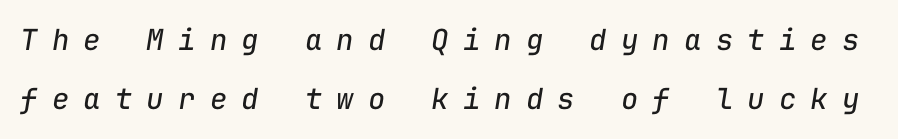
The image shows 29 px regular-weight type, italic (leaning right), monospaced; set loose line spacing (2.05x), unusually wide letter spacing (+0.49 em), not underlined; low stroke contrast and a medium x-height.
